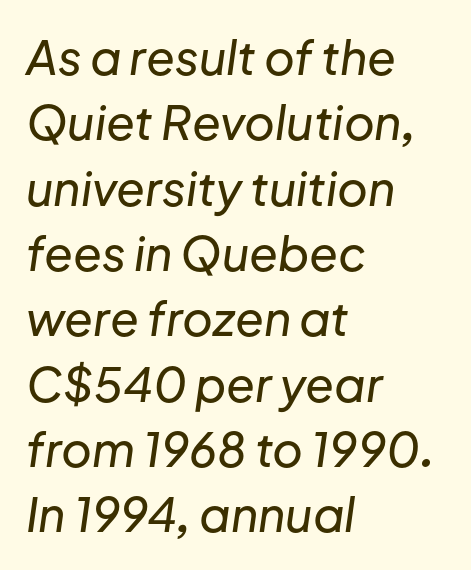
Q: Is the text italic (slanted)? A: Yes, it leans right by about 8 degrees.
Q: Is the text underlined? A: No.
Q: How is the paragraph aligned? A: Left-aligned.
Q: Is the spacing between letters normal or unusually wide? A: Normal.
Q: Is the spacing between lines tight, normal or loose? A: Normal.
Q: Width (condensed, normal, or wide)? A: Normal.
Q: Stroke contrast? A: Low.
Q: x-height? A: Medium.
Q: Monospaced? A: No.
